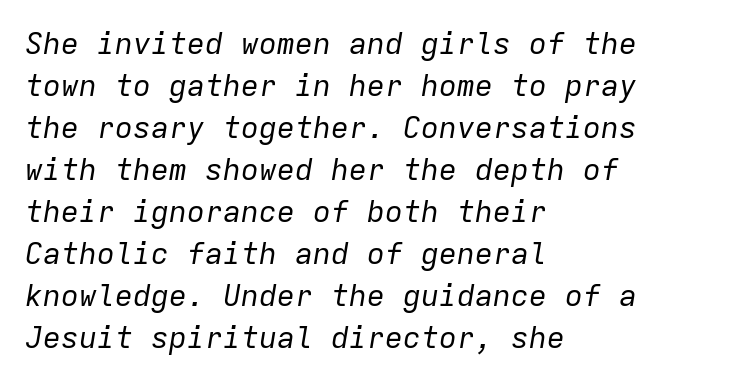
{"italic": "yes", "lean": "right", "slant_degrees": 9, "bold": "no", "weight": "regular", "width": "normal", "stroke_contrast": "low", "x_height": "medium", "monospaced": "yes", "underline": "no", "align": "left", "line_spacing": "normal", "line_spacing_ratio": 1.4, "letter_spacing": "normal", "letter_spacing_em": 0.0, "glyph_px": 30}
